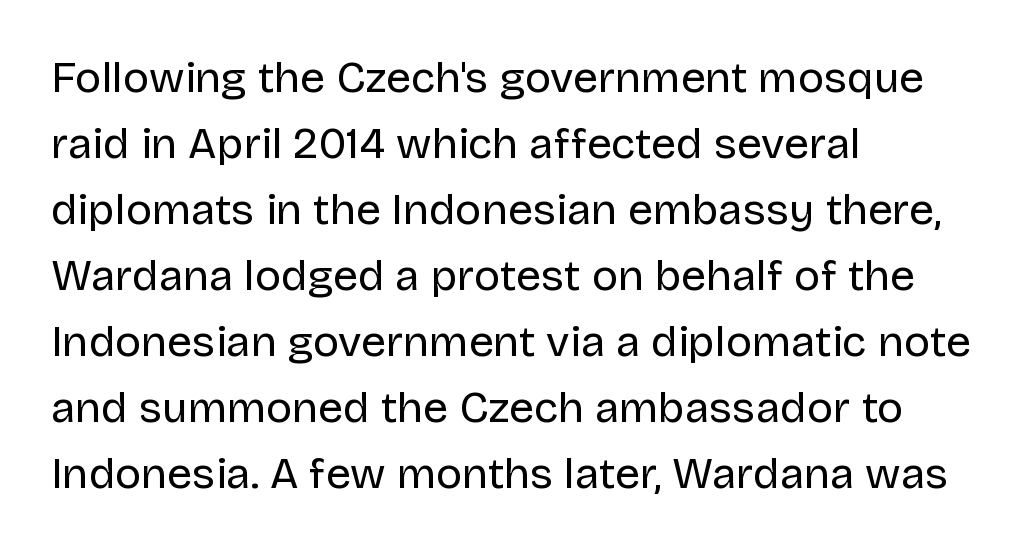
The image shows 44 px regular-weight sans-serif type, upright; set left-aligned, normal line spacing (1.5x), normal letter spacing, not underlined; low stroke contrast and a large x-height.
